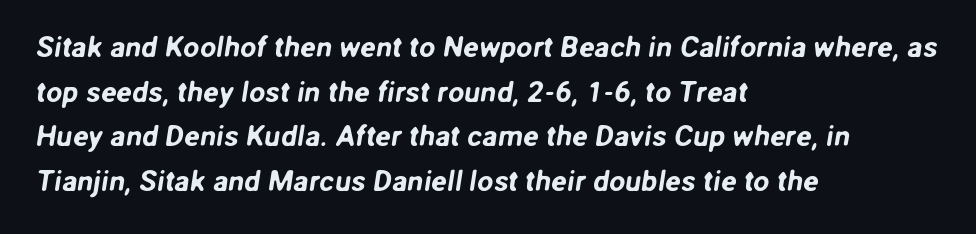
Proportional: the letters do not fall into vertical columns. Quick note: interline space is typical. A classic flush-left, rag-right setting is used for this passage. The letters carry no serifs — their stems end cleanly without finishing strokes.
